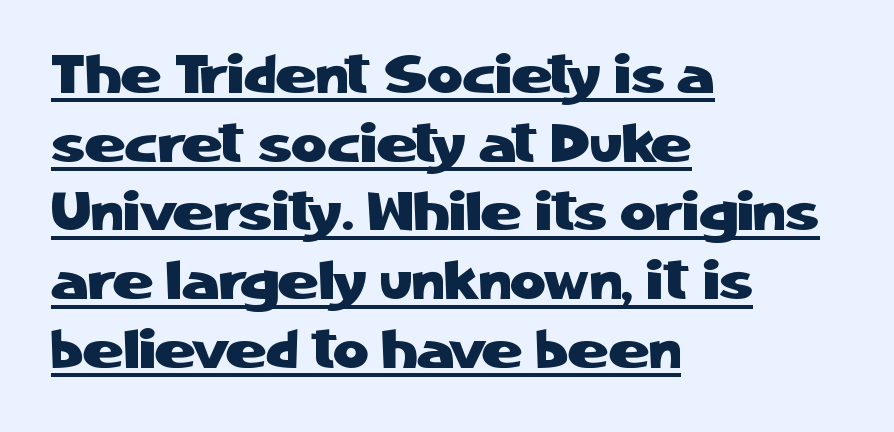
Q: Is the text italic (slanted)? A: No, it is upright.
Q: Is the typeface a serif or a sans-serif typeface? A: Sans-serif.
Q: Is the text underlined? A: Yes.
Q: How is the paragraph aligned? A: Left-aligned.
Q: Is the spacing between letters normal or unusually wide? A: Normal.
Q: Is the spacing between lines tight, normal or loose? A: Normal.
Q: Width (condensed, normal, or wide)? A: Normal.
Q: Stroke contrast? A: Low.
Q: x-height? A: Medium.
Q: Monospaced? A: No.
